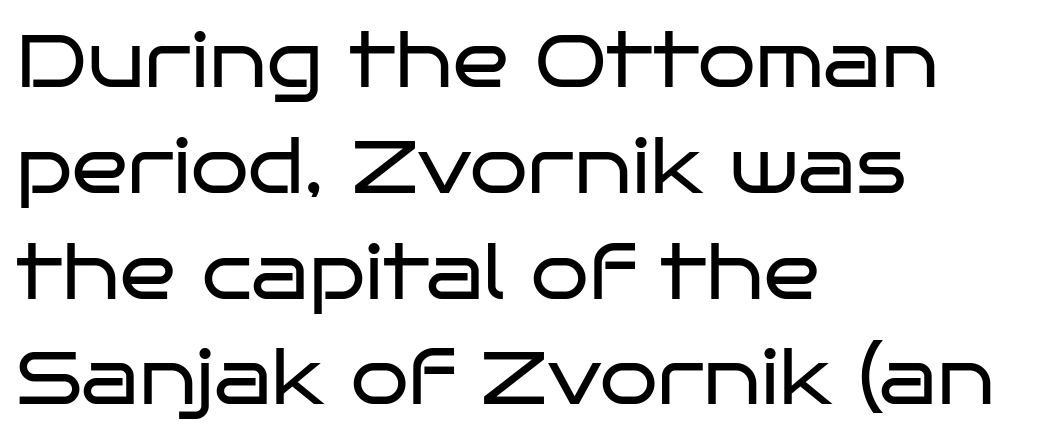
Q: Is the text bold? A: No.
Q: Is the text italic (slanted)? A: No, it is upright.
Q: Is the typeface a serif or a sans-serif typeface? A: Sans-serif.
Q: Is the text underlined? A: No.
Q: How is the paragraph aligned? A: Left-aligned.
Q: Is the spacing between letters normal or unusually wide? A: Normal.
Q: Is the spacing between lines tight, normal or loose? A: Normal.
Q: Width (condensed, normal, or wide)? A: Wide.
Q: Stroke contrast? A: Low.
Q: x-height? A: Large.
Q: Monospaced? A: No.
